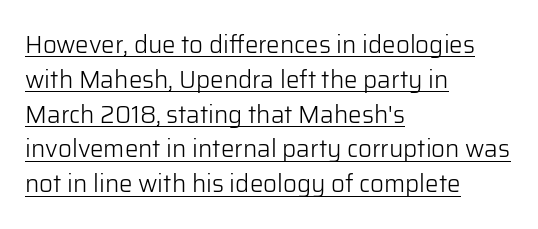
Students, observe the line beneath the letters — that is underlining. Counters stay open thanks to moderate or lighter strokes. The horizontal fit of the characters is conventional and even. Horizontally, the lines are justified to the leading edge only. Is there much room between lines? A standard amount, neither cramped nor airy. The font's upright variant was chosen for this text.
